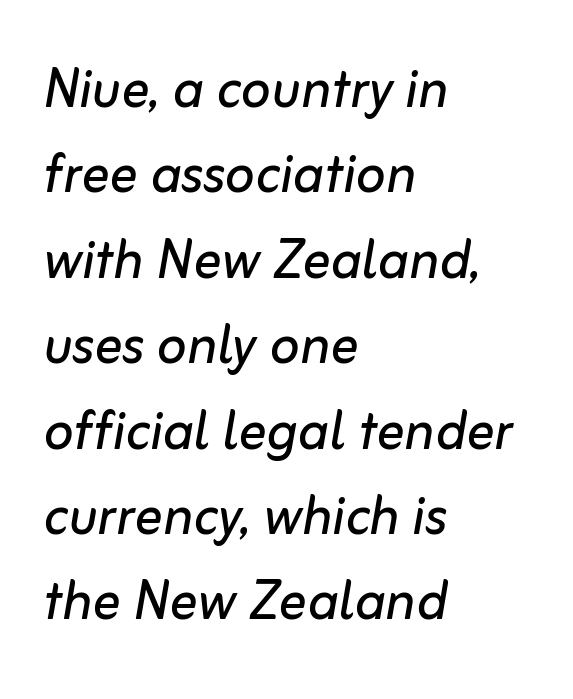
Q: Is the text bold? A: No.
Q: Is the text italic (slanted)? A: Yes, it leans right by about 10 degrees.
Q: Is the text underlined? A: No.
Q: How is the paragraph aligned? A: Left-aligned.
Q: Is the spacing between letters normal or unusually wide? A: Normal.
Q: Width (condensed, normal, or wide)? A: Normal.
Q: Stroke contrast? A: Low.
Q: x-height? A: Medium.
Q: Monospaced? A: No.
